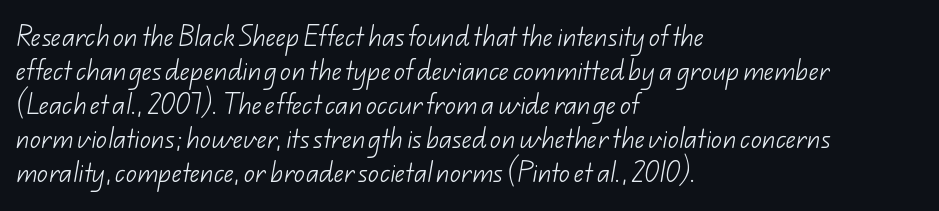
The font sits on the lighter half of the weight spectrum, regular included. Default kerning and tracking; the words read as compact shapes. The vertical gap from one line to the next is medium. Caption: multi-line text, flush left, ragged right. The glyphs are unaccompanied by any horizontal stroke below them.
